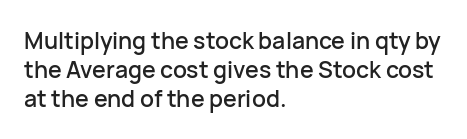
Q: Is the text italic (slanted)? A: No, it is upright.
Q: Is the text underlined? A: No.
Q: How is the paragraph aligned? A: Left-aligned.
Q: Is the spacing between letters normal or unusually wide? A: Normal.
Q: Is the spacing between lines tight, normal or loose? A: Normal.
